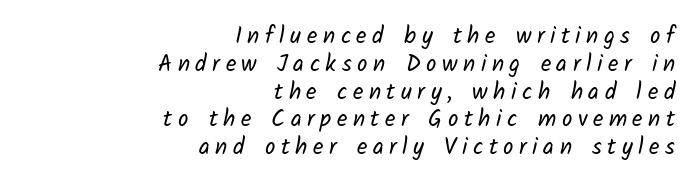
Q: Is the text bold? A: No.
Q: Is the text underlined? A: No.
Q: How is the paragraph aligned? A: Right-aligned.
Q: Is the spacing between letters normal or unusually wide? A: Unusually wide.
